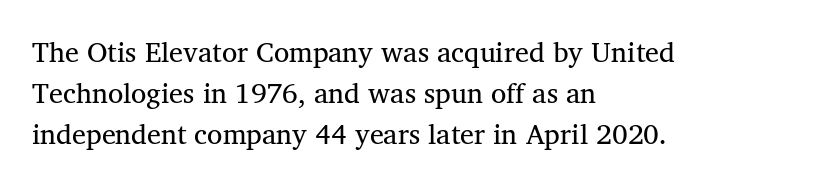
The letters stand straight up with perfectly vertical stems. If you measured baseline to baseline, you'd find a middling distance. The space directly below the letters is spotless. Weight: not bold — regular or lighter. The passage shown has conventional tracking throughout.
